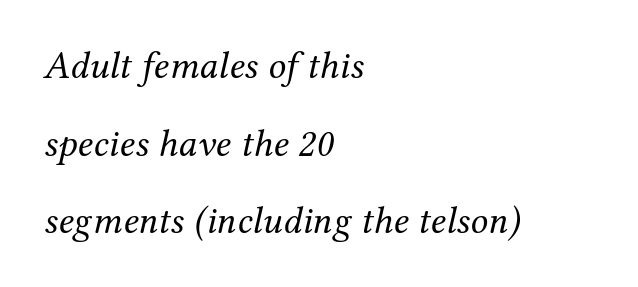
Q: Is the text bold? A: No.
Q: Is the text italic (slanted)? A: Yes, it leans right by about 12 degrees.
Q: Is the typeface a serif or a sans-serif typeface? A: Serif.
Q: Is the text underlined? A: No.
Q: How is the paragraph aligned? A: Left-aligned.
Q: Is the spacing between letters normal or unusually wide? A: Normal.
Q: Is the spacing between lines tight, normal or loose? A: Loose.
Q: Width (condensed, normal, or wide)? A: Normal.
Q: Stroke contrast? A: Medium.
Q: x-height? A: Medium.
Q: Monospaced? A: No.
